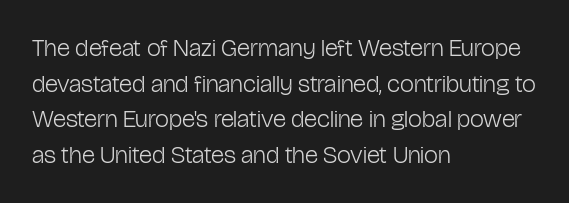
{"italic": "no", "bold": "no", "underline": "no", "align": "left", "line_spacing": "normal", "line_spacing_ratio": 1.43, "letter_spacing": "normal", "letter_spacing_em": 0.0, "glyph_px": 25}
